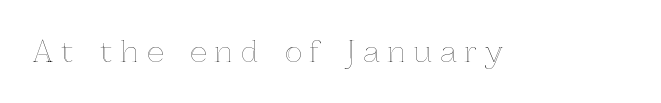
{"italic": "no", "width": "normal", "x_height": "medium", "monospaced": "no", "underline": "no", "letter_spacing": "wide", "letter_spacing_em": 0.27, "glyph_px": 29}
